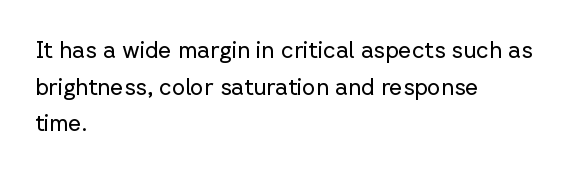
Notice how descenders clear the ascenders below comfortably — that's standard leading. Heft: none added — not bold. Posture: upright roman. The tracking reads as untouched default to a designer's eye. If you drew a ruler down the left edge, every line would touch it.
